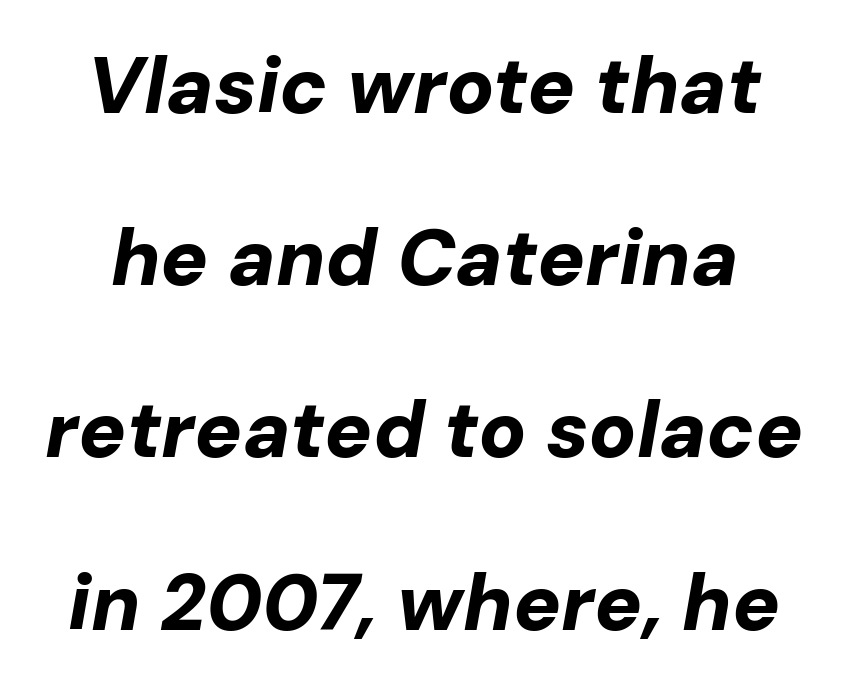
{"italic": "yes", "lean": "right", "slant_degrees": 10, "bold": "yes", "weight": "bold", "width": "normal", "stroke_contrast": "low", "x_height": "medium", "monospaced": "no", "underline": "no", "line_spacing": "loose", "line_spacing_ratio": 2.18, "letter_spacing": "normal", "letter_spacing_em": 0.0, "glyph_px": 79}
